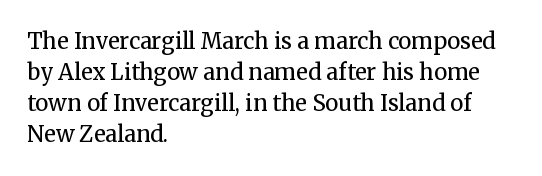
The image shows 22 px text type, upright; set left-aligned, normal line spacing (1.41x), normal letter spacing, not underlined.
